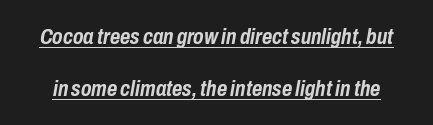
The image shows 22 px bold type, italic (leaning right); set loose line spacing (2.36x), normal letter spacing, underlined.
